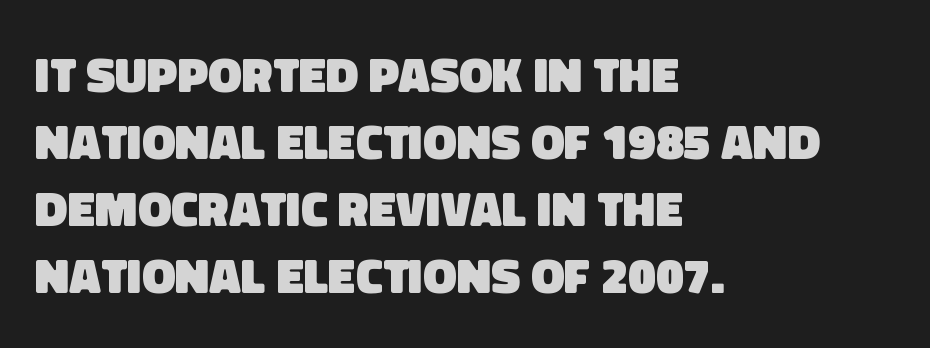
{"serif": "no", "bold": "yes", "weight": "heavy", "width": "normal", "stroke_contrast": "low", "x_height": "large", "monospaced": "no", "underline": "no", "align": "left", "line_spacing": "normal", "line_spacing_ratio": 1.34, "letter_spacing": "normal", "letter_spacing_em": 0.0, "glyph_px": 50}
